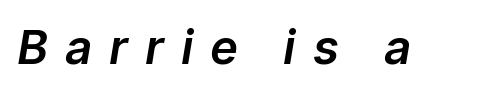
The image shows 47 px text type, italic (leaning right); set unusually wide letter spacing (+0.4 em), not underlined; low stroke contrast and a medium x-height.
